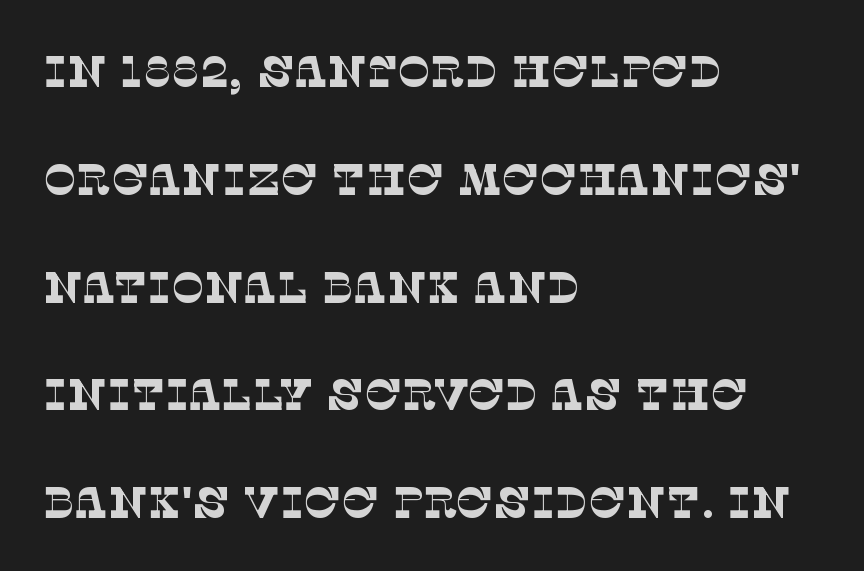
The image shows 44 px thin serif type; set left-aligned, loose line spacing (2.45x), normal letter spacing, not underlined; low stroke contrast and a large x-height.
